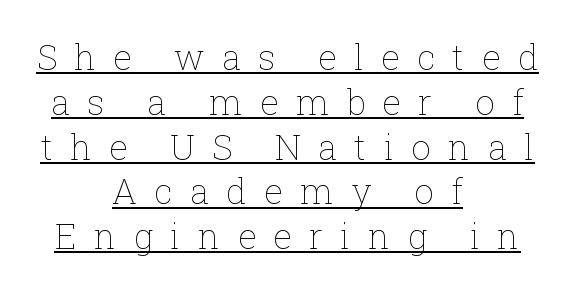
Stems and bowls with no extra thickness — not bold. Normally led — the rows are evenly, conventionally spaced. This sample uses expanded letter spacing, leaving extra air between glyphs. It's the straight-up-and-down kind of type. A baseline rule has been typeset under these characters. The text block is weighted toward neither margin, spreading evenly from the middle.
